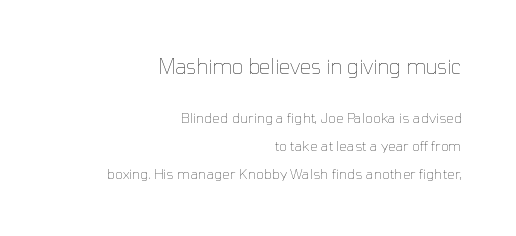
{"italic": "no", "bold": "no", "underline": "no", "align": "right", "line_spacing": "loose", "line_spacing_ratio": 1.97, "letter_spacing": "normal", "letter_spacing_em": 0.0, "larger_block": "first", "size_ratio": 1.43, "glyph_px": 20}
